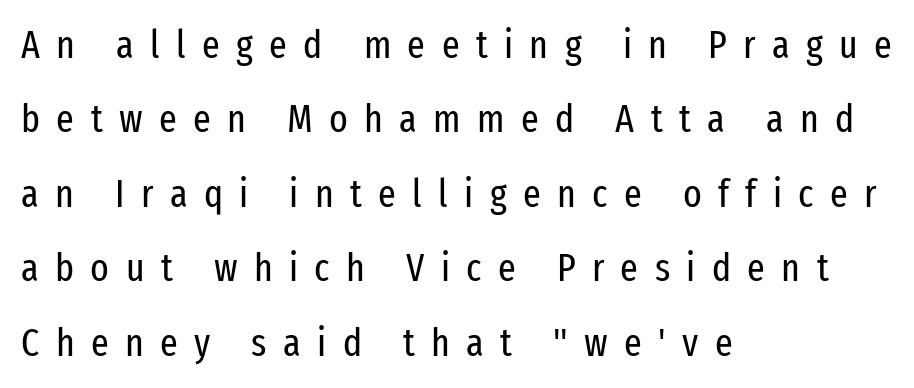
{"serif": "no", "italic": "no", "bold": "no", "weight": "regular", "width": "condensed", "stroke_contrast": "low", "x_height": "medium", "monospaced": "no", "underline": "no", "align": "left", "line_spacing": "loose", "line_spacing_ratio": 1.91, "letter_spacing": "wide", "letter_spacing_em": 0.42, "glyph_px": 39}
